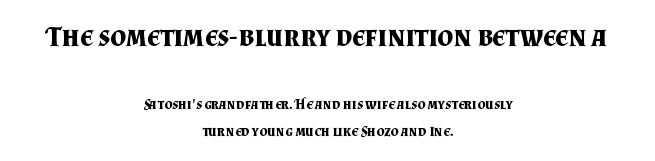
{"serif": "yes", "italic": "no", "bold": "yes", "weight": "bold", "width": "normal", "stroke_contrast": "medium", "x_height": "small", "monospaced": "no", "underline": "no", "align": "center", "line_spacing": "loose", "line_spacing_ratio": 1.93, "letter_spacing": "normal", "letter_spacing_em": 0.0, "larger_block": "first", "size_ratio": 2.0, "glyph_px": 28}
